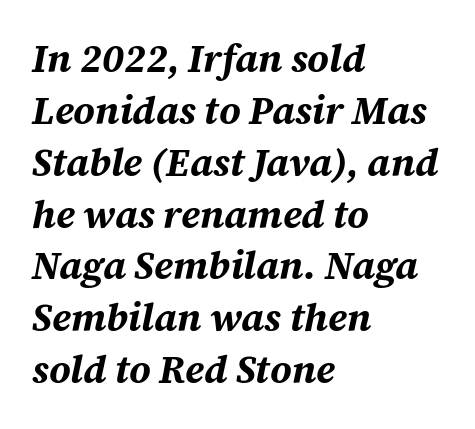
Q: Is the text bold? A: Yes.
Q: Is the text italic (slanted)? A: Yes, it leans right by about 12 degrees.
Q: Is the text underlined? A: No.
Q: How is the paragraph aligned? A: Left-aligned.
Q: Is the spacing between letters normal or unusually wide? A: Normal.
Q: Is the spacing between lines tight, normal or loose? A: Normal.
Q: Width (condensed, normal, or wide)? A: Normal.
Q: Stroke contrast? A: Medium.
Q: x-height? A: Medium.
Q: Monospaced? A: No.
